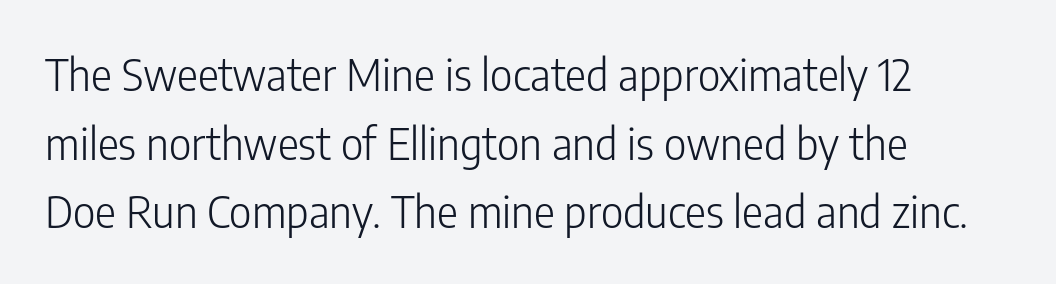
Q: Is the text bold? A: No.
Q: Is the text italic (slanted)? A: No, it is upright.
Q: Is the typeface a serif or a sans-serif typeface? A: Sans-serif.
Q: Is the text underlined? A: No.
Q: How is the paragraph aligned? A: Left-aligned.
Q: Is the spacing between letters normal or unusually wide? A: Normal.
Q: Is the spacing between lines tight, normal or loose? A: Normal.
Q: Width (condensed, normal, or wide)? A: Condensed.
Q: Stroke contrast? A: Low.
Q: x-height? A: Medium.
Q: Monospaced? A: No.
